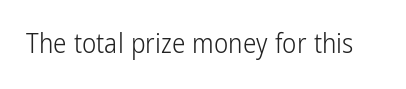
{"italic": "no", "bold": "no", "underline": "no", "letter_spacing": "normal", "letter_spacing_em": 0.0, "glyph_px": 27}
